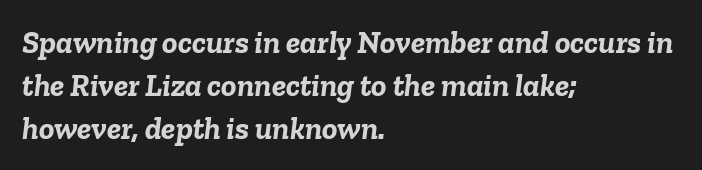
{"italic": "yes", "lean": "right", "slant_degrees": 6, "bold": "yes", "weight": "semibold", "width": "normal", "stroke_contrast": "low", "x_height": "medium", "monospaced": "no", "underline": "no", "align": "left", "line_spacing": "normal", "line_spacing_ratio": 1.34, "letter_spacing": "normal", "letter_spacing_em": 0.0, "glyph_px": 32}
